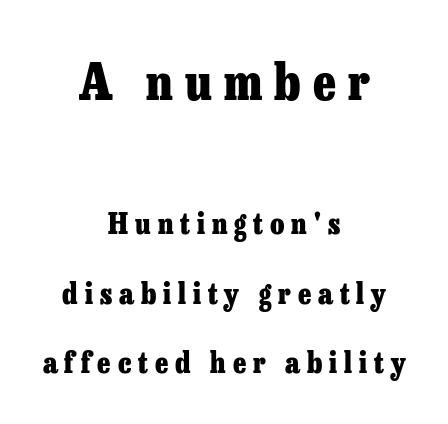
{"serif": "yes", "italic": "no", "bold": "yes", "weight": "heavy", "width": "normal", "stroke_contrast": "low", "x_height": "medium", "monospaced": "no", "underline": "no", "align": "center", "line_spacing": "loose", "line_spacing_ratio": 2.4, "letter_spacing": "wide", "letter_spacing_em": 0.24, "larger_block": "first", "size_ratio": 1.72, "glyph_px": 50}
